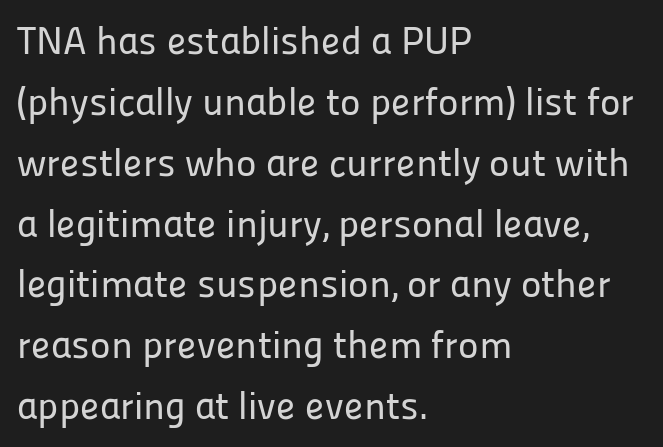
Q: Is the text italic (slanted)? A: No, it is upright.
Q: Is the typeface a serif or a sans-serif typeface? A: Sans-serif.
Q: Is the text underlined? A: No.
Q: How is the paragraph aligned? A: Left-aligned.
Q: Is the spacing between letters normal or unusually wide? A: Normal.
Q: Is the spacing between lines tight, normal or loose? A: Normal.
Q: Width (condensed, normal, or wide)? A: Normal.
Q: Stroke contrast? A: Low.
Q: x-height? A: Medium.
Q: Monospaced? A: No.
